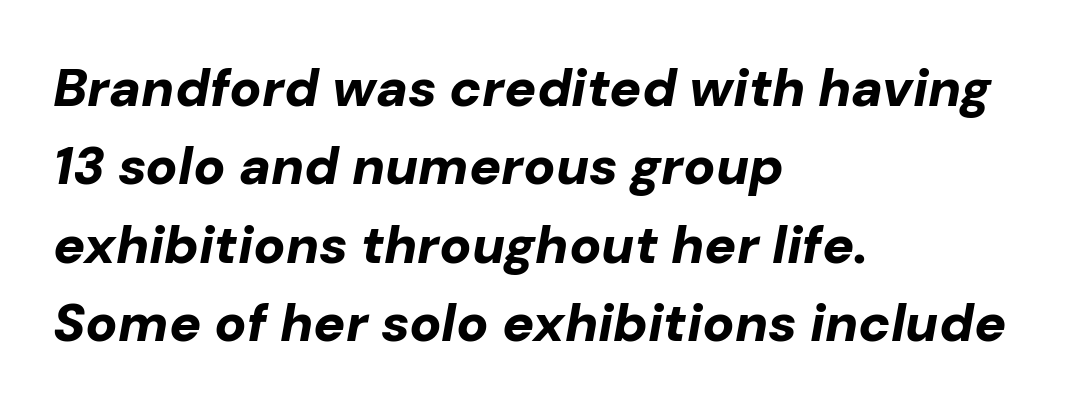
{"italic": "yes", "lean": "right", "slant_degrees": 10, "bold": "yes", "weight": "bold", "width": "normal", "stroke_contrast": "low", "x_height": "medium", "monospaced": "no", "underline": "no", "align": "left", "line_spacing": "normal", "line_spacing_ratio": 1.48, "letter_spacing": "normal", "letter_spacing_em": 0.0, "glyph_px": 53}
